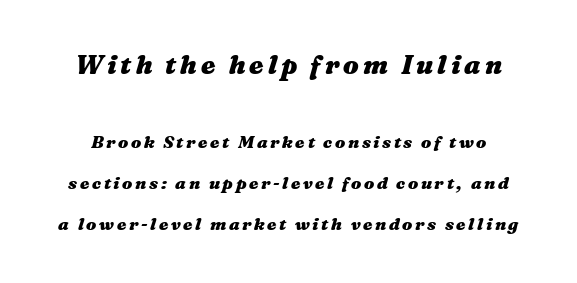
{"italic": "yes", "lean": "right", "slant_degrees": 16, "bold": "yes", "underline": "no", "line_spacing": "loose", "line_spacing_ratio": 2.4, "larger_block": "first", "size_ratio": 1.53, "glyph_px": 26}
